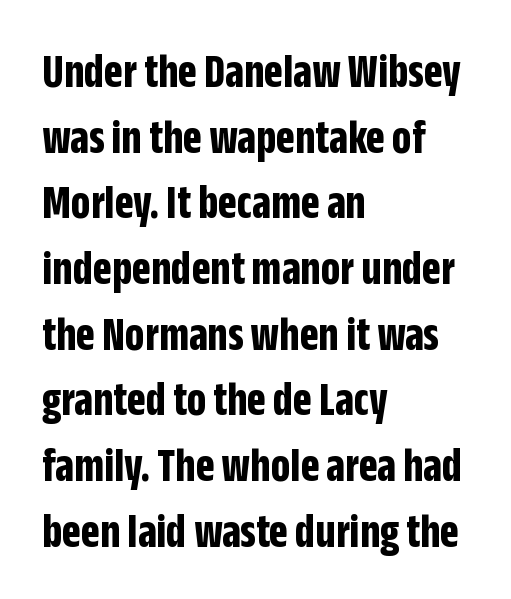
{"serif": "no", "italic": "no", "bold": "yes", "weight": "bold", "width": "condensed", "stroke_contrast": "low", "x_height": "large", "monospaced": "no", "underline": "no", "align": "left", "line_spacing": "normal", "line_spacing_ratio": 1.34, "letter_spacing": "normal", "letter_spacing_em": 0.0, "glyph_px": 49}
